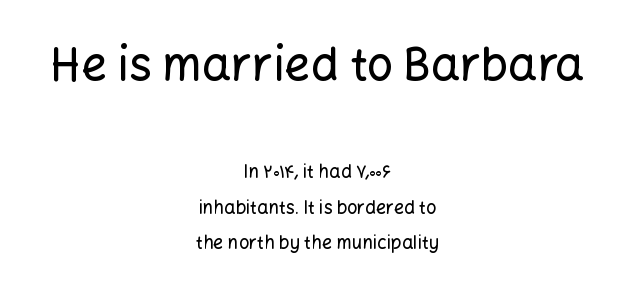
{"serif": "no", "italic": "no", "width": "normal", "stroke_contrast": "low", "x_height": "medium", "monospaced": "no", "underline": "no", "align": "center", "line_spacing": "loose", "line_spacing_ratio": 1.98, "letter_spacing": "normal", "letter_spacing_em": 0.0, "larger_block": "first", "size_ratio": 2.56, "glyph_px": 46}
